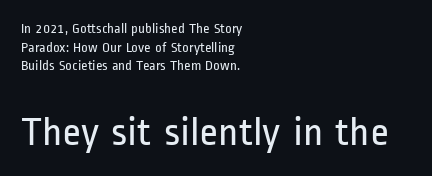
The image shows 41 px regular-weight, condensed sans-serif type, upright; set left-aligned, normal line spacing (1.33x), normal letter spacing, not underlined; the second (bottom) block is 2.93x larger; low stroke contrast and a medium x-height.
